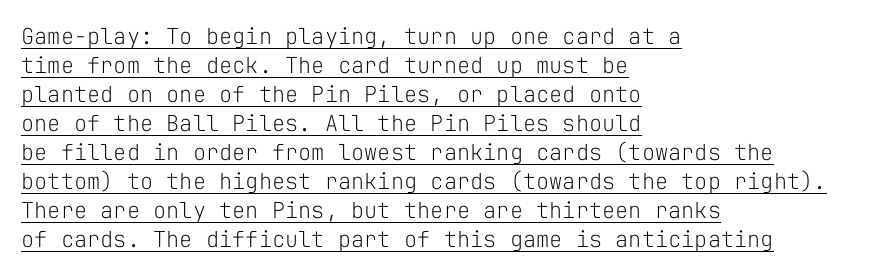
The image shows 22 px text type, upright; set left-aligned, normal line spacing (1.32x), normal letter spacing, underlined.
